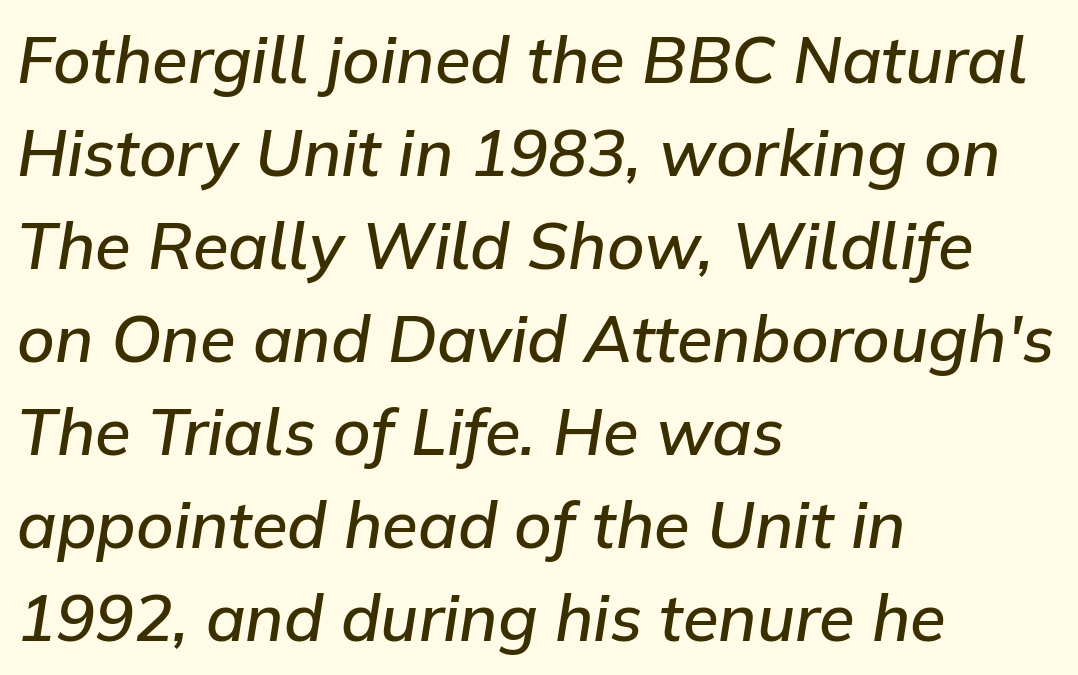
{"italic": "yes", "lean": "right", "slant_degrees": 9, "bold": "semi", "weight": "semibold", "width": "normal", "stroke_contrast": "low", "x_height": "medium", "monospaced": "no", "underline": "no", "align": "left", "line_spacing": "normal", "line_spacing_ratio": 1.43, "letter_spacing": "normal", "letter_spacing_em": 0.0, "glyph_px": 65}
